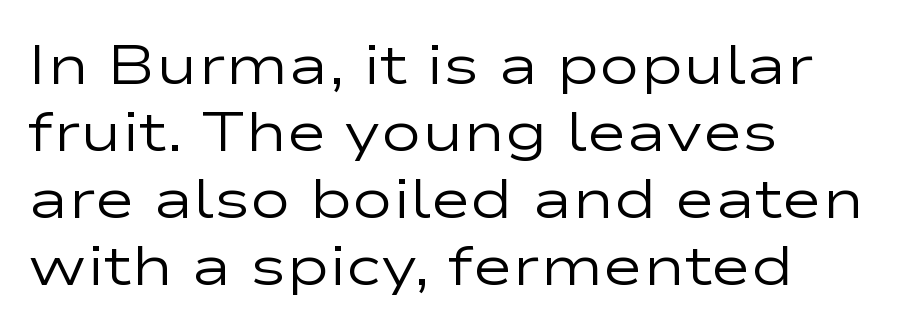
Nope, not italic — everything's standing straight. You could call the tracking neutral — neither tight nor loose. The paragraph shown leans on its left margin. Letters rest on an invisible, unmarked baseline.
